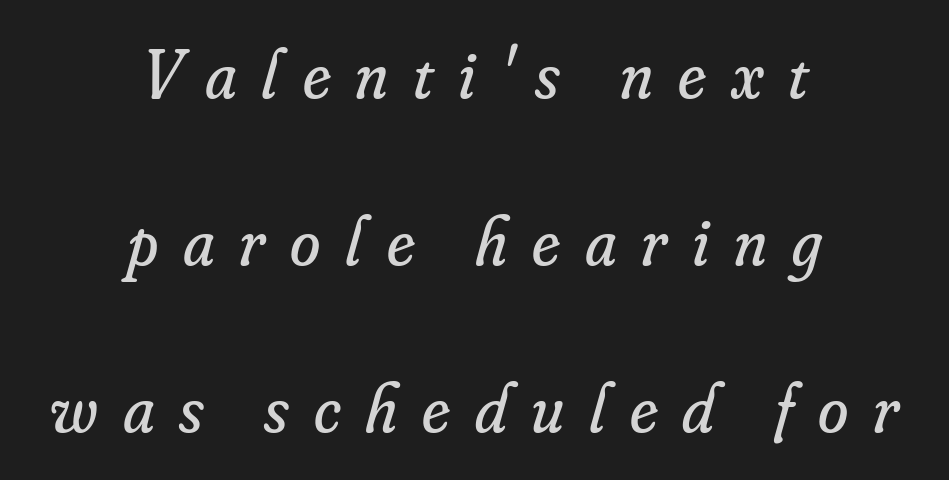
The image shows 69 px regular-weight serif type, italic (leaning right); set centered, loose line spacing (2.42x), unusually wide letter spacing (+0.36 em), not underlined; low stroke contrast and a small x-height.
